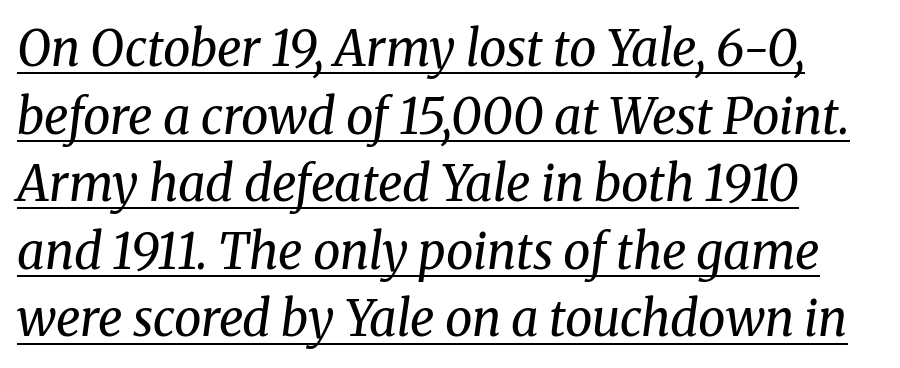
{"serif": "yes", "italic": "yes", "lean": "right", "slant_degrees": 8, "bold": "no", "weight": "regular", "width": "normal", "stroke_contrast": "medium", "x_height": "medium", "monospaced": "no", "underline": "yes", "line_spacing": "normal", "line_spacing_ratio": 1.38, "letter_spacing": "normal", "letter_spacing_em": 0.0, "glyph_px": 49}
